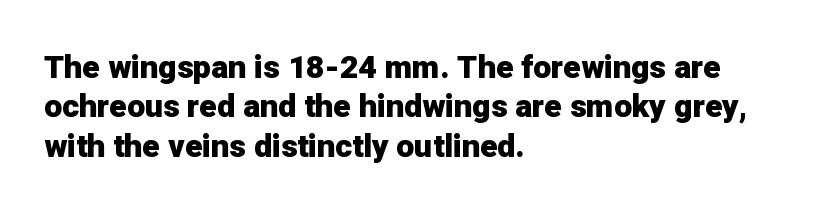
The compositor pushed each line to the left boundary. The letterforms sit shoulder to shoulder at normal distance. Each letter keeps its own natural width here, so spacing adapts to shape. Underlining? Definitely not there. No italicization has been applied; the sample stays upright. Heavy, bold letterforms.
